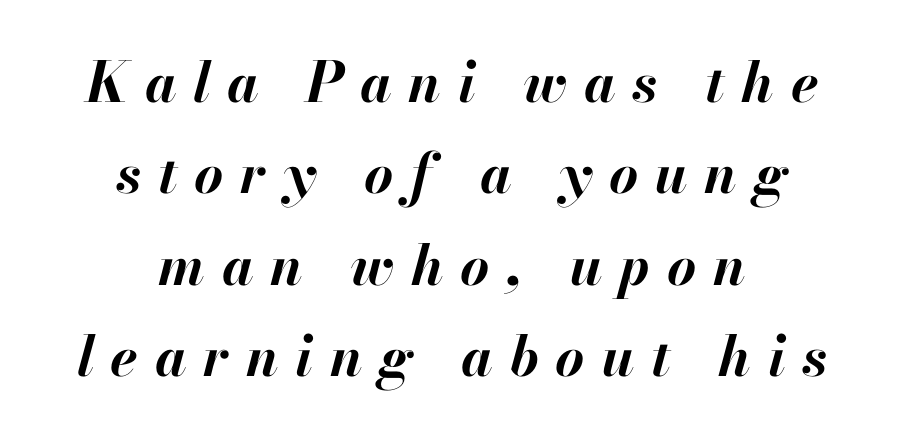
{"italic": "yes", "lean": "right", "slant_degrees": 13, "bold": "yes", "weight": "bold", "width": "normal", "stroke_contrast": "high", "x_height": "small", "monospaced": "no", "underline": "no", "align": "center", "line_spacing": "normal", "line_spacing_ratio": 1.63, "letter_spacing": "wide", "letter_spacing_em": 0.3, "glyph_px": 56}
